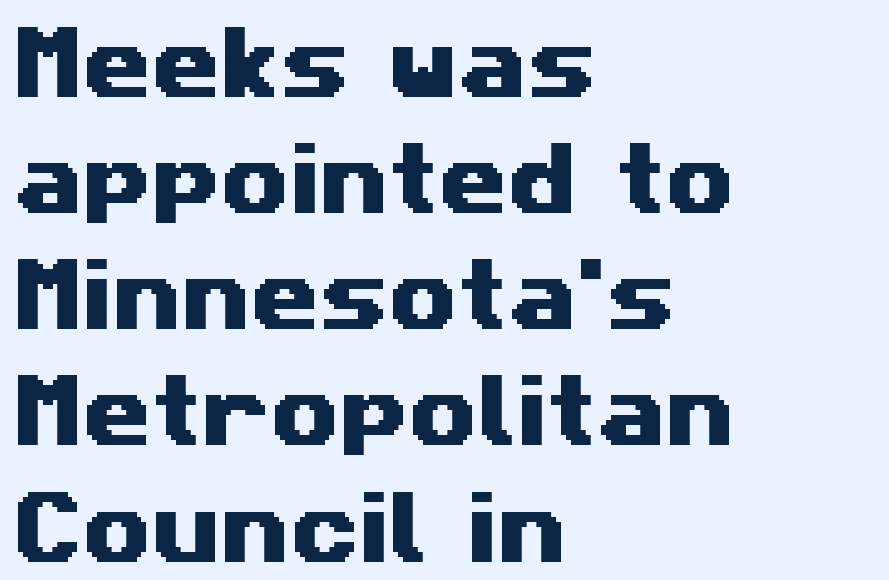
Q: Is the typeface a serif or a sans-serif typeface? A: Sans-serif.
Q: Is the text underlined? A: No.
Q: How is the paragraph aligned? A: Left-aligned.
Q: Is the spacing between letters normal or unusually wide? A: Normal.
Q: Is the spacing between lines tight, normal or loose? A: Normal.
Q: Width (condensed, normal, or wide)? A: Wide.
Q: Stroke contrast? A: Medium.
Q: x-height? A: Medium.
Q: Monospaced? A: No.
